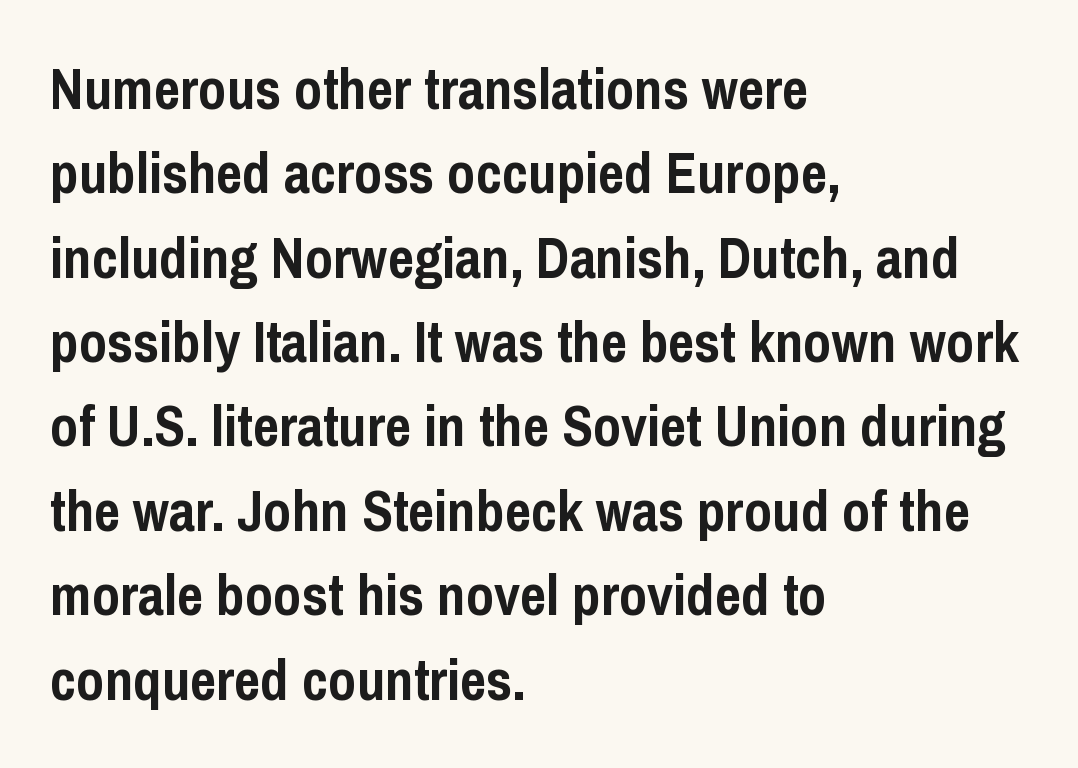
Q: Is the text bold? A: Yes.
Q: Is the text italic (slanted)? A: No, it is upright.
Q: Is the typeface a serif or a sans-serif typeface? A: Sans-serif.
Q: Is the text underlined? A: No.
Q: How is the paragraph aligned? A: Left-aligned.
Q: Is the spacing between letters normal or unusually wide? A: Normal.
Q: Is the spacing between lines tight, normal or loose? A: Normal.
Q: Width (condensed, normal, or wide)? A: Condensed.
Q: Stroke contrast? A: Low.
Q: x-height? A: Medium.
Q: Monospaced? A: No.
